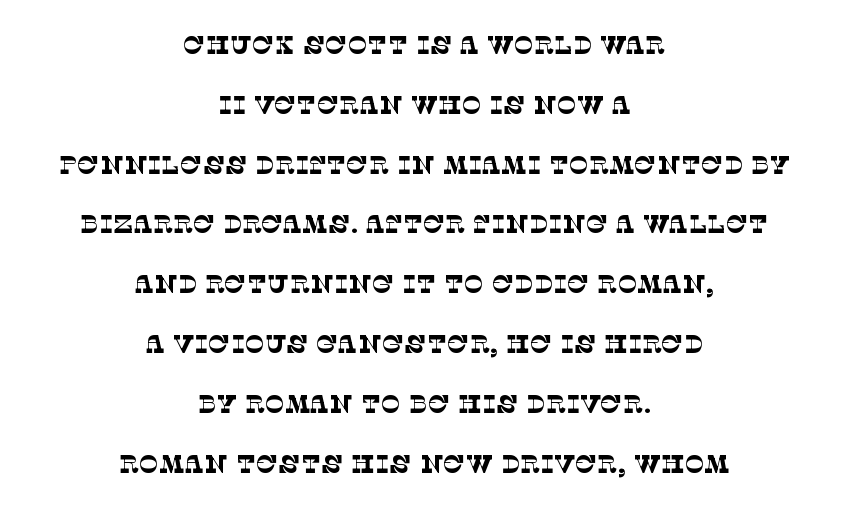
Spacing between characters is what you'd get straight out of the box. Letters rest on an invisible, unmarked baseline. These lines stand farther apart than default settings would place them. Stems here are at most as thick as an everyday book face. The setting favours the middle, as headings and verse often do.
